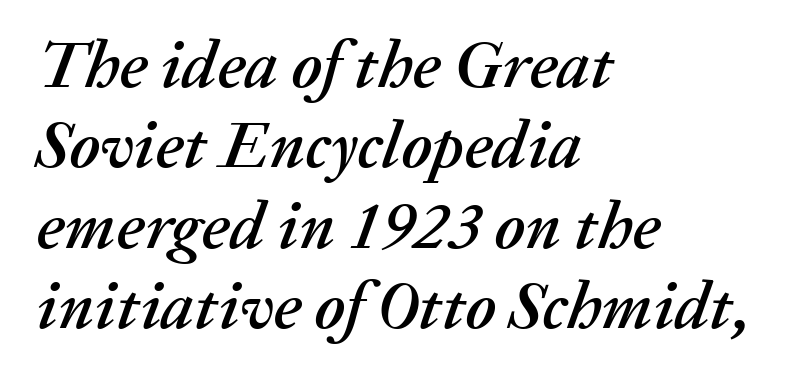
{"italic": "yes", "lean": "right", "slant_degrees": 20, "width": "normal", "stroke_contrast": "medium", "x_height": "medium", "monospaced": "no", "underline": "no", "align": "left", "line_spacing_ratio": 1.2, "letter_spacing": "normal", "letter_spacing_em": 0.0, "glyph_px": 67}
